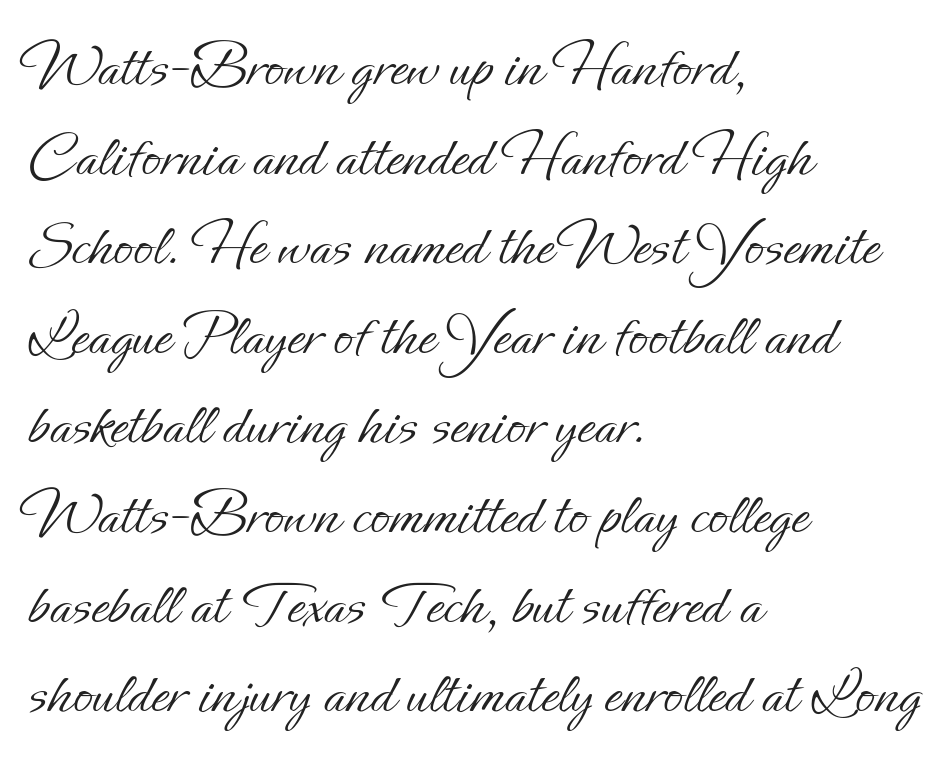
The image shows 64 px light type; set left-aligned, normal line spacing (1.4x), normal letter spacing, not underlined; low stroke contrast and a small x-height.
